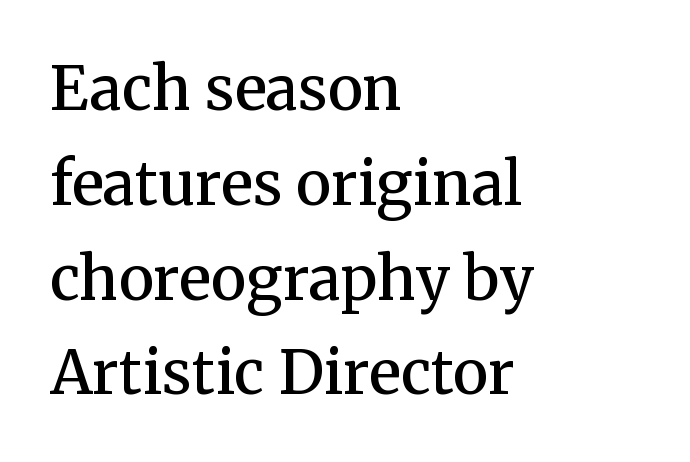
Q: Is the text bold? A: Semi-bold.
Q: Is the text italic (slanted)? A: No, it is upright.
Q: Is the typeface a serif or a sans-serif typeface? A: Serif.
Q: Is the text underlined? A: No.
Q: How is the paragraph aligned? A: Left-aligned.
Q: Is the spacing between letters normal or unusually wide? A: Normal.
Q: Is the spacing between lines tight, normal or loose? A: Normal.
Q: Width (condensed, normal, or wide)? A: Normal.
Q: Stroke contrast? A: Medium.
Q: x-height? A: Medium.
Q: Monospaced? A: No.
